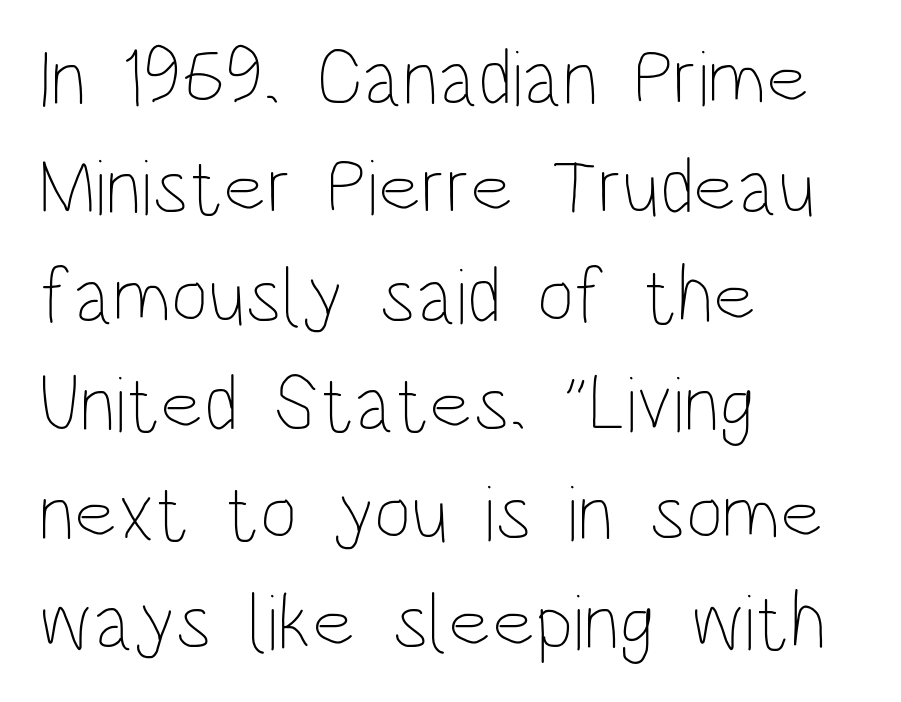
Honestly, the letter spacing is just normal — you wouldn't notice it. The face looks like a standard text weight, possibly lighter. It's the straight-up-and-down kind of type. A typesetter would call this proportional, since set widths differ per character. Quick note: interline space is typical.
